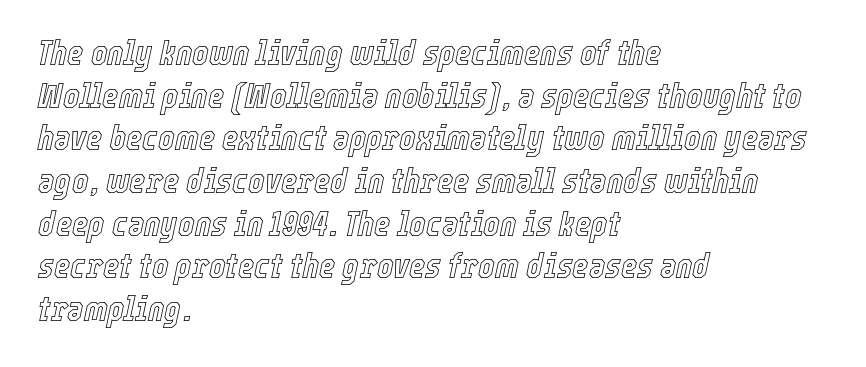
Which margin do the lines hug? The left one — the right edge is uneven. The letters advance in unequal steps, a hallmark of proportional type. This rendering features lettering with no underline. Spacing between characters is what you'd get straight out of the box. Yep, that's italic — everything's leaning.
